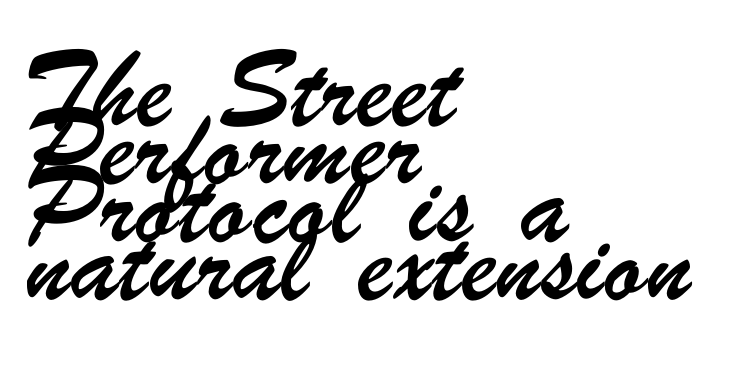
The image shows 48 px condensed sans-serif type; set left-aligned, line spacing 1.21x, normal letter spacing, not underlined; low stroke contrast and a small x-height.
